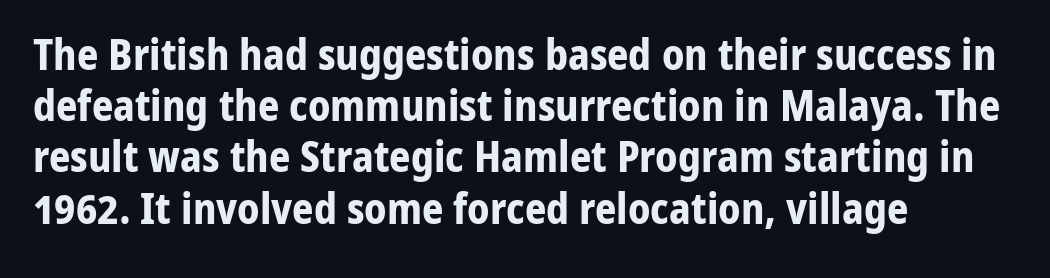
{"serif": "no", "italic": "no", "bold": "yes", "weight": "bold", "width": "normal", "stroke_contrast": "low", "x_height": "medium", "monospaced": "no", "underline": "no", "align": "left", "line_spacing_ratio": 1.22, "letter_spacing": "normal", "letter_spacing_em": 0.0, "glyph_px": 42}
